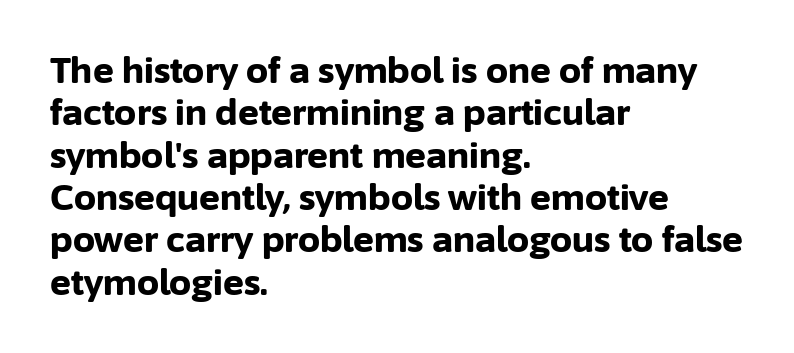
Q: Is the text bold? A: Yes.
Q: Is the text italic (slanted)? A: No, it is upright.
Q: Is the typeface a serif or a sans-serif typeface? A: Sans-serif.
Q: Is the text underlined? A: No.
Q: How is the paragraph aligned? A: Left-aligned.
Q: Is the spacing between letters normal or unusually wide? A: Normal.
Q: Width (condensed, normal, or wide)? A: Normal.
Q: Stroke contrast? A: Low.
Q: x-height? A: Medium.
Q: Monospaced? A: No.
